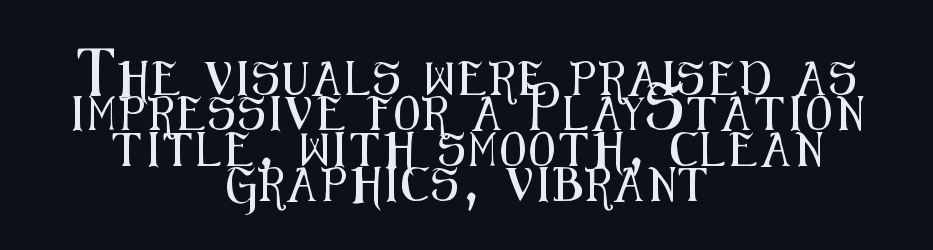
Q: Is the text italic (slanted)? A: No, it is upright.
Q: Is the text underlined? A: No.
Q: How is the paragraph aligned? A: Centered.
Q: Is the spacing between lines tight, normal or loose? A: Tight.
Q: Width (condensed, normal, or wide)? A: Condensed.
Q: Stroke contrast? A: Medium.
Q: x-height? A: Medium.
Q: Monospaced? A: No.
